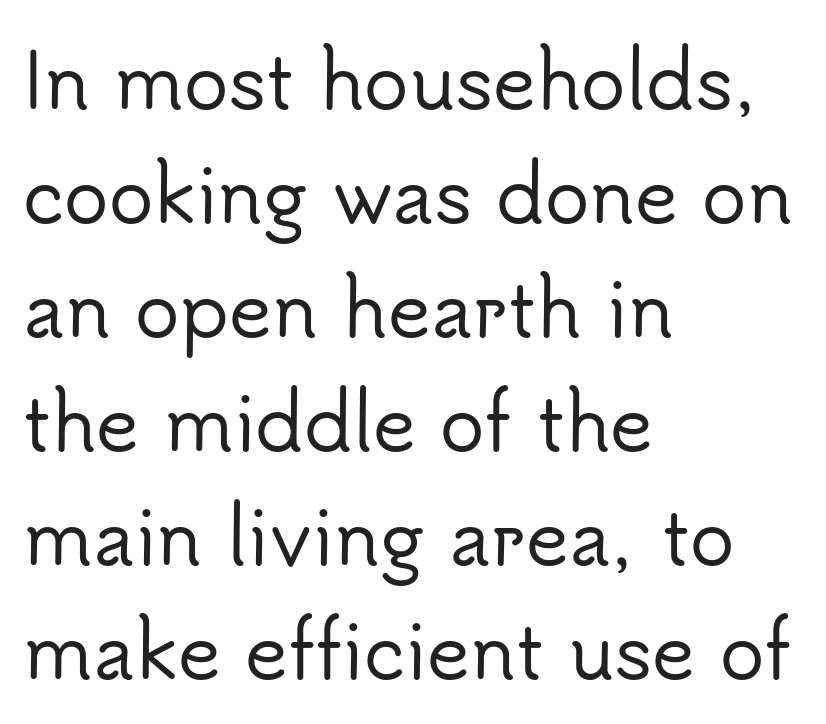
{"serif": "no", "italic": "no", "width": "normal", "stroke_contrast": "low", "x_height": "small", "monospaced": "no", "underline": "no", "align": "left", "line_spacing": "normal", "line_spacing_ratio": 1.54, "letter_spacing": "normal", "letter_spacing_em": 0.0, "glyph_px": 74}
